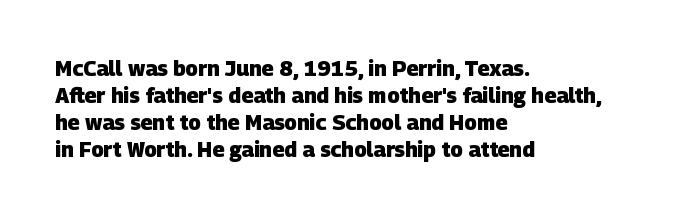
The face used here has the dense, thick strokes of a bold. Typeset ragged right — the left edge is the straight one. Compared with typical paragraphs, the rows here are spaced about the same. Standard letterfit; no display-style spreading of the glyphs. A bare baseline throughout the passage.
